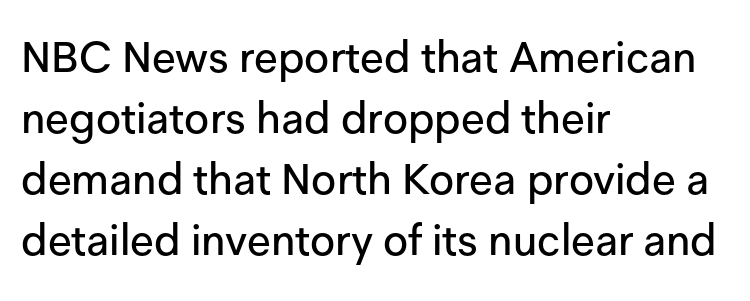
Which margin do the lines hug? The left one — the right edge is uneven. Notice how the stems are strictly vertical — no italics here. Note the varied advance widths — an 'i' is clearly narrower than an 'm'. Anything drawn beneath the words? Only blank space. Nope, no serifs anywhere on these letters.
